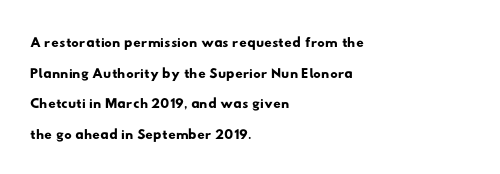
Q: Is the text underlined? A: No.
Q: How is the paragraph aligned? A: Left-aligned.
Q: Is the spacing between letters normal or unusually wide? A: Normal.
Q: Is the spacing between lines tight, normal or loose? A: Normal.
